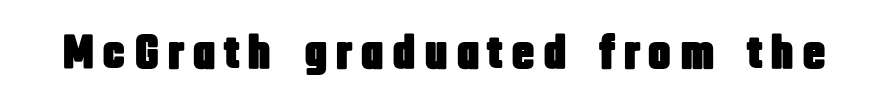
Underline: absent. No feet cap the strokes, marking this as sans-serif type. Do the characters align in a grid? No, the font is proportional. Nope, not italic — everything's standing straight.
